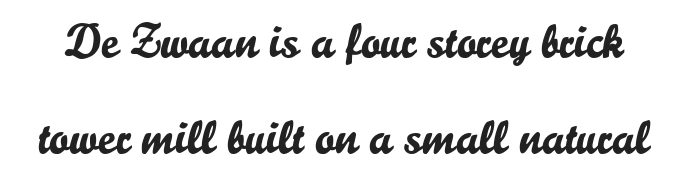
Is this a sans? Yes — the strokes have no serifs. Honestly, there is no underline to notice here at all. The designer dialed line spacing up above the default. The line texture is even and compact thanks to regular tracking. Looks like regular typesetting: each glyph gets only the width it needs.
